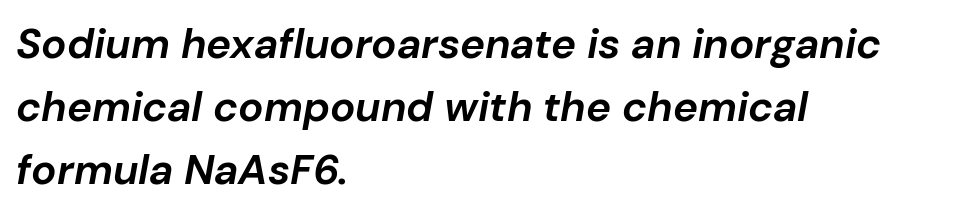
{"italic": "yes", "lean": "right", "slant_degrees": 10, "bold": "yes", "weight": "bold", "width": "normal", "stroke_contrast": "low", "x_height": "medium", "monospaced": "no", "underline": "no", "align": "left", "line_spacing": "normal", "line_spacing_ratio": 1.5, "letter_spacing": "normal", "letter_spacing_em": 0.0, "glyph_px": 42}
